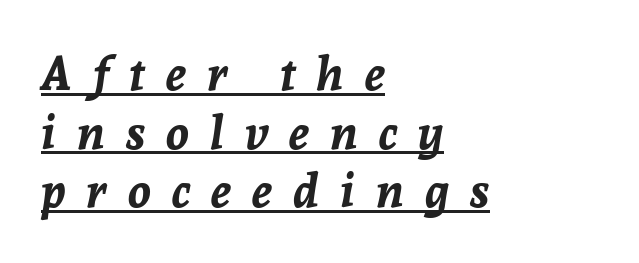
Q: Is the text bold? A: Yes.
Q: Is the text italic (slanted)? A: Yes, it leans right by about 8 degrees.
Q: Is the text underlined? A: Yes.
Q: How is the paragraph aligned? A: Left-aligned.
Q: Is the spacing between letters normal or unusually wide? A: Unusually wide.
Q: Is the spacing between lines tight, normal or loose? A: Normal.
Q: Width (condensed, normal, or wide)? A: Normal.
Q: Stroke contrast? A: Low.
Q: x-height? A: Medium.
Q: Monospaced? A: No.
